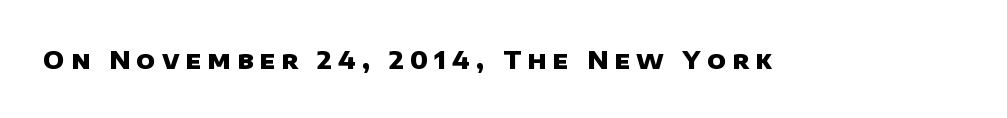
{"bold": "yes", "underline": "no", "letter_spacing": "wide", "letter_spacing_em": 0.25, "glyph_px": 25}
